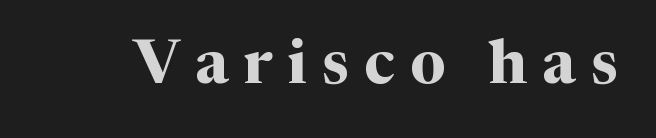
{"serif": "yes", "italic": "no", "bold": "yes", "weight": "bold", "width": "normal", "stroke_contrast": "medium", "x_height": "medium", "monospaced": "no", "underline": "no", "letter_spacing": "wide", "letter_spacing_em": 0.25, "glyph_px": 61}
